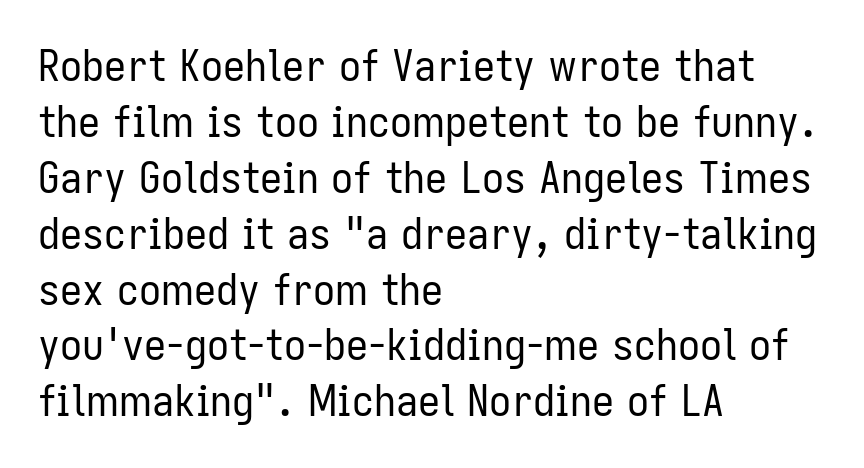
{"serif": "no", "italic": "no", "bold": "no", "weight": "regular", "width": "condensed", "stroke_contrast": "low", "x_height": "medium", "monospaced": "no", "underline": "no", "align": "left", "line_spacing": "normal", "line_spacing_ratio": 1.27, "letter_spacing": "normal", "letter_spacing_em": 0.0, "glyph_px": 44}
